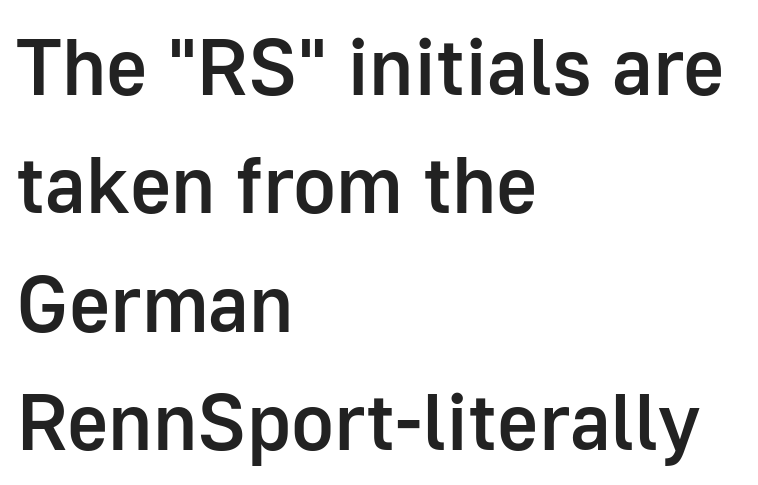
{"serif": "no", "italic": "no", "bold": "semi", "weight": "semibold", "width": "normal", "stroke_contrast": "low", "x_height": "medium", "monospaced": "no", "underline": "no", "align": "left", "line_spacing": "normal", "line_spacing_ratio": 1.48, "letter_spacing": "normal", "letter_spacing_em": 0.0, "glyph_px": 80}
